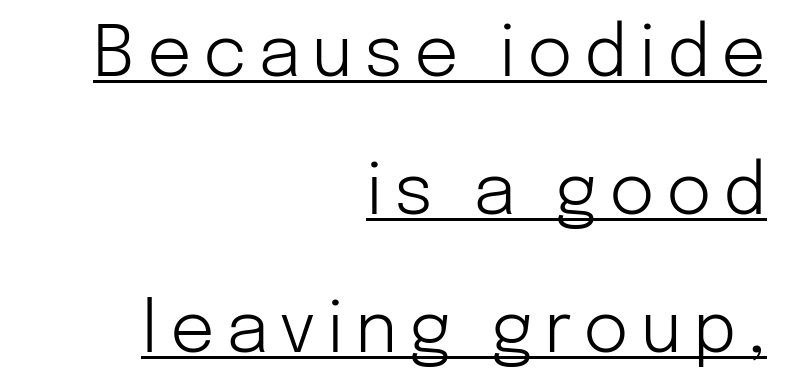
The image shows 70 px light sans-serif type, upright; set right-aligned, loose line spacing (1.97x), underlined; low stroke contrast and a medium x-height.
